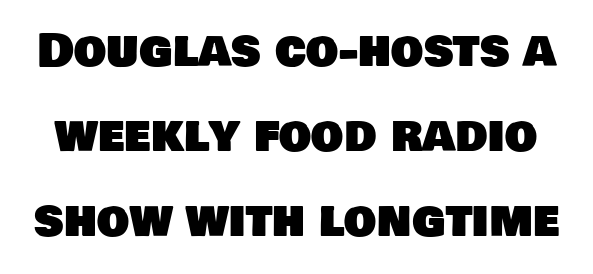
Words float on clear page, feet unadorned. The letters advance in unequal steps, a hallmark of proportional type. The designer went with a sans here, leaving each stem footless. Observe the ordinary spacing: letters are neighbours, not strangers.
